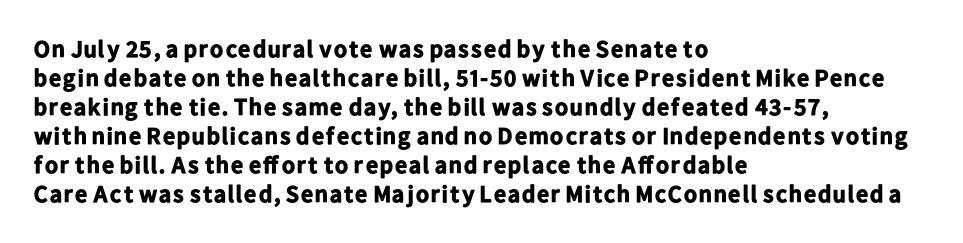
The image shows 24 px bold type, upright; set left-aligned, line spacing 1.21x, normal letter spacing, not underlined.
